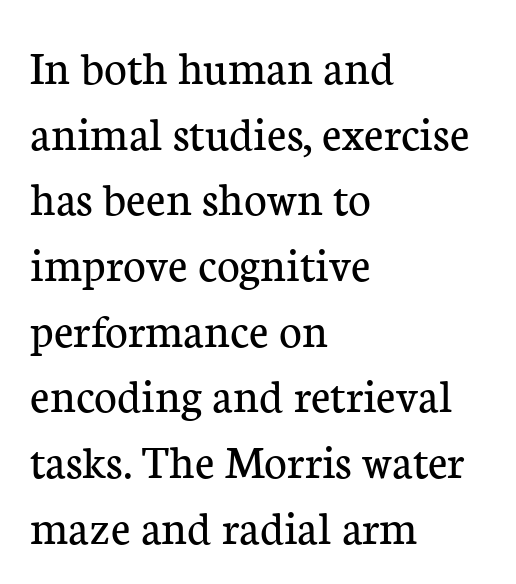
{"serif": "yes", "italic": "no", "bold": "no", "weight": "regular", "width": "normal", "stroke_contrast": "low", "x_height": "medium", "monospaced": "no", "underline": "no", "align": "left", "line_spacing": "normal", "line_spacing_ratio": 1.34, "letter_spacing": "normal", "letter_spacing_em": 0.0, "glyph_px": 49}
